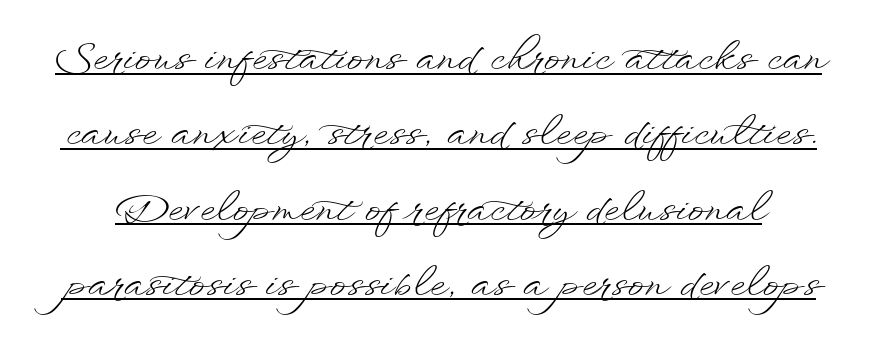
Q: Is the text bold? A: No.
Q: Is the text italic (slanted)? A: Yes.
Q: Is the text underlined? A: Yes.
Q: Is the spacing between letters normal or unusually wide? A: Normal.
Q: Is the spacing between lines tight, normal or loose? A: Loose.
Q: Width (condensed, normal, or wide)? A: Wide.
Q: Stroke contrast? A: Low.
Q: x-height? A: Small.
Q: Monospaced? A: No.
